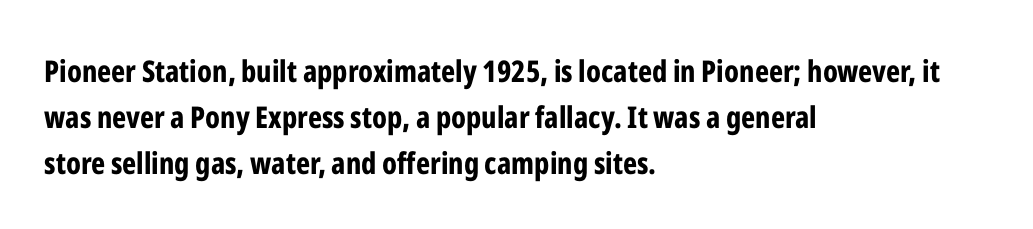
The image shows 30 px bold, condensed sans-serif type, upright; set left-aligned, normal line spacing (1.53x), normal letter spacing, not underlined; low stroke contrast and a medium x-height.
